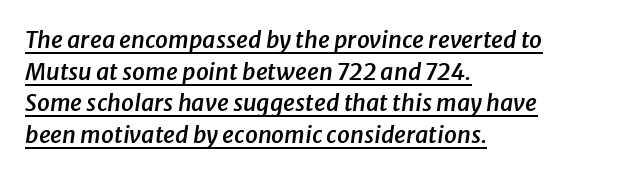
{"italic": "yes", "lean": "right", "slant_degrees": 8, "bold": "semi", "underline": "yes", "align": "left", "line_spacing": "normal", "line_spacing_ratio": 1.38, "letter_spacing": "normal", "letter_spacing_em": 0.0, "glyph_px": 23}
